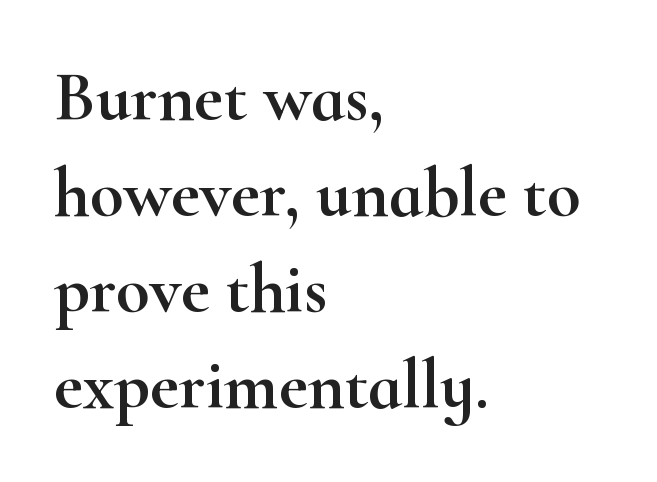
Q: Is the text italic (slanted)? A: No, it is upright.
Q: Is the typeface a serif or a sans-serif typeface? A: Serif.
Q: Is the text underlined? A: No.
Q: How is the paragraph aligned? A: Left-aligned.
Q: Is the spacing between letters normal or unusually wide? A: Normal.
Q: Is the spacing between lines tight, normal or loose? A: Normal.
Q: Width (condensed, normal, or wide)? A: Wide.
Q: Stroke contrast? A: High.
Q: x-height? A: Small.
Q: Monospaced? A: No.
